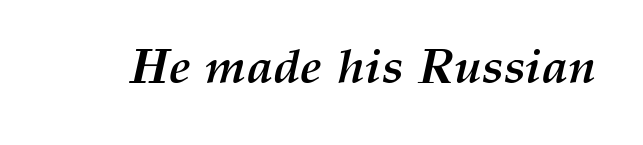
Is the type bold? Yes — the strokes are clearly thick and heavy. Spacing between characters is what you'd get straight out of the box. A typesetter would call this proportional, since set widths differ per character. Compared with ordinary roman type, these characters are visibly tilted. Quick note: underline off.
